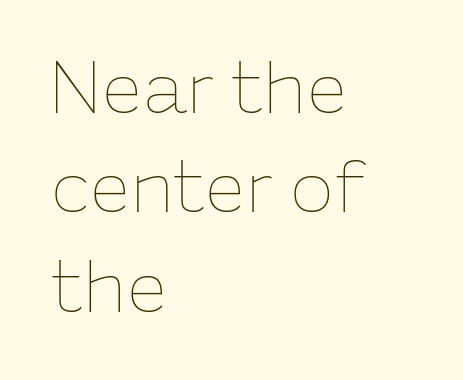
The image shows 73 px thin type, upright; set left-aligned, normal line spacing (1.36x), normal letter spacing, not underlined; low stroke contrast and a medium x-height.
